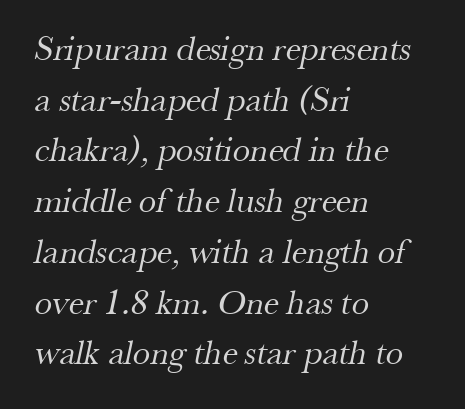
Q: Is the text bold? A: No.
Q: Is the typeface a serif or a sans-serif typeface? A: Serif.
Q: Is the text underlined? A: No.
Q: How is the paragraph aligned? A: Left-aligned.
Q: Is the spacing between letters normal or unusually wide? A: Normal.
Q: Is the spacing between lines tight, normal or loose? A: Normal.
Q: Width (condensed, normal, or wide)? A: Normal.
Q: Stroke contrast? A: Medium.
Q: x-height? A: Small.
Q: Monospaced? A: No.
